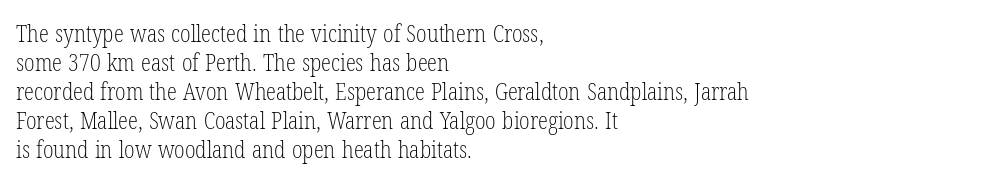
{"italic": "no", "bold": "no", "underline": "no", "align": "left", "line_spacing": "normal", "line_spacing_ratio": 1.26, "letter_spacing": "normal", "letter_spacing_em": 0.0, "glyph_px": 23}
